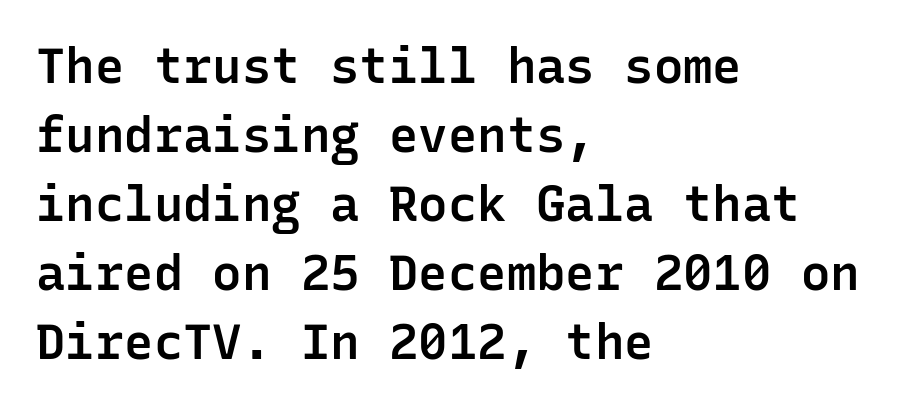
Q: Is the text bold? A: Semi-bold.
Q: Is the text italic (slanted)? A: No, it is upright.
Q: Is the typeface a serif or a sans-serif typeface? A: Sans-serif.
Q: Is the text underlined? A: No.
Q: How is the paragraph aligned? A: Left-aligned.
Q: Is the spacing between letters normal or unusually wide? A: Normal.
Q: Is the spacing between lines tight, normal or loose? A: Normal.
Q: Width (condensed, normal, or wide)? A: Normal.
Q: Stroke contrast? A: Low.
Q: x-height? A: Medium.
Q: Monospaced? A: Yes.
